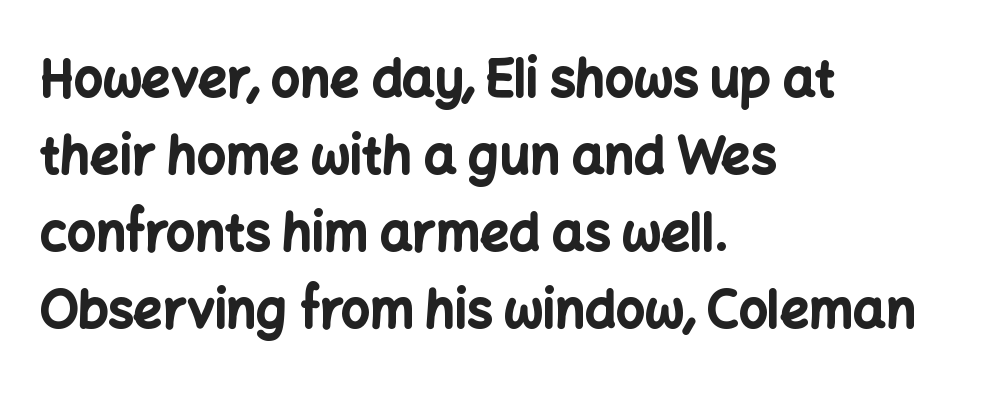
{"serif": "no", "italic": "no", "bold": "yes", "weight": "bold", "width": "normal", "stroke_contrast": "low", "x_height": "medium", "monospaced": "no", "underline": "no", "align": "left", "line_spacing": "normal", "line_spacing_ratio": 1.51, "letter_spacing": "normal", "letter_spacing_em": 0.0, "glyph_px": 51}
